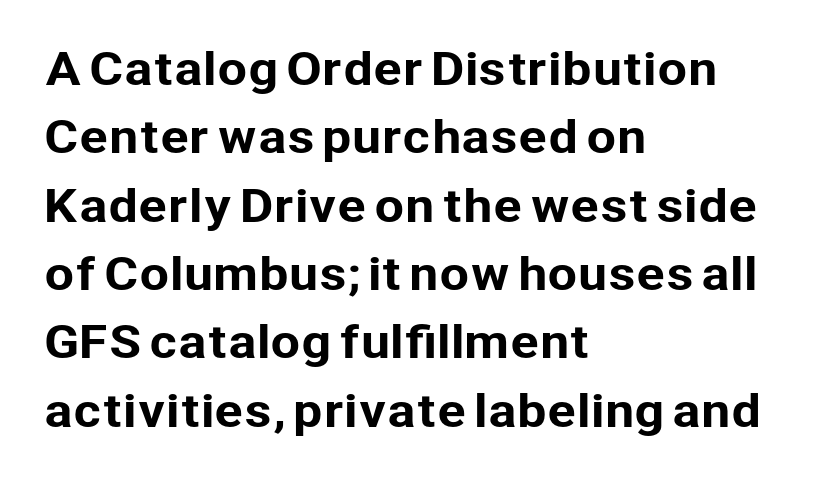
A clean baseline with only descenders dipping below it. Are there feet on the stems? There aren't — it's a sans. If you drew a ruler down the left edge, every line would touch it. Character widths vary here, with narrow letters taking less room than wide ones. Line spacing here is normal.
